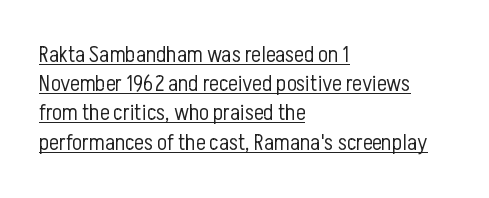
Q: Is the text bold? A: No.
Q: Is the text italic (slanted)? A: No, it is upright.
Q: Is the text underlined? A: Yes.
Q: How is the paragraph aligned? A: Left-aligned.
Q: Is the spacing between letters normal or unusually wide? A: Normal.
Q: Is the spacing between lines tight, normal or loose? A: Normal.
